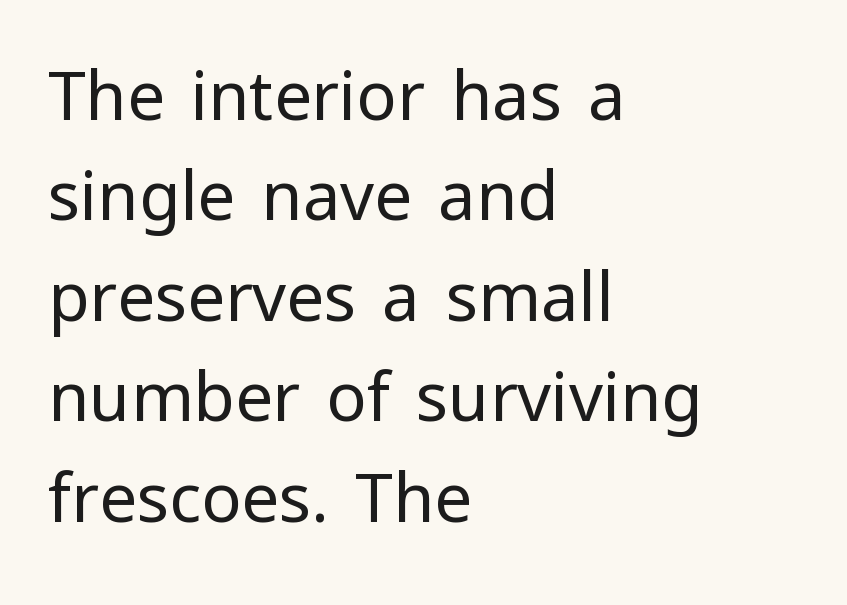
{"serif": "no", "italic": "no", "bold": "no", "weight": "regular", "width": "normal", "stroke_contrast": "low", "x_height": "medium", "monospaced": "no", "underline": "no", "align": "left", "line_spacing": "normal", "line_spacing_ratio": 1.5, "letter_spacing": "normal", "letter_spacing_em": 0.0, "glyph_px": 67}
